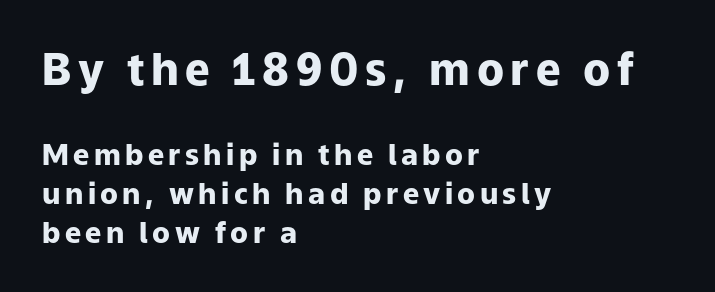
Q: Is the text bold? A: Yes.
Q: Is the text italic (slanted)? A: No, it is upright.
Q: Is the typeface a serif or a sans-serif typeface? A: Sans-serif.
Q: Is the text underlined? A: No.
Q: How is the paragraph aligned? A: Left-aligned.
Q: Is the spacing between lines tight, normal or loose? A: Normal.
Q: Which block of text is set in a larger size, the first (top) or the second (bottom)? A: The first (top) one.
Q: Width (condensed, normal, or wide)? A: Normal.
Q: Stroke contrast? A: Low.
Q: x-height? A: Medium.
Q: Monospaced? A: No.
